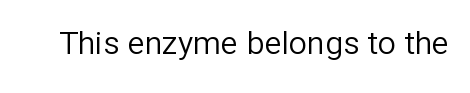
The image shows 32 px regular-weight sans-serif type, upright; set normal letter spacing, not underlined; low stroke contrast and a medium x-height.
